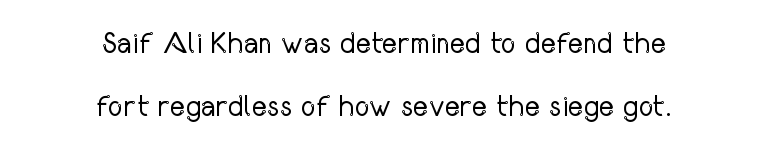
Has an underline been added? It has not. Spacing between characters is what you'd get straight out of the box. The letters look calm and open, with moderate or lighter stems. The letters carry no serifs — their stems end cleanly without finishing strokes.
